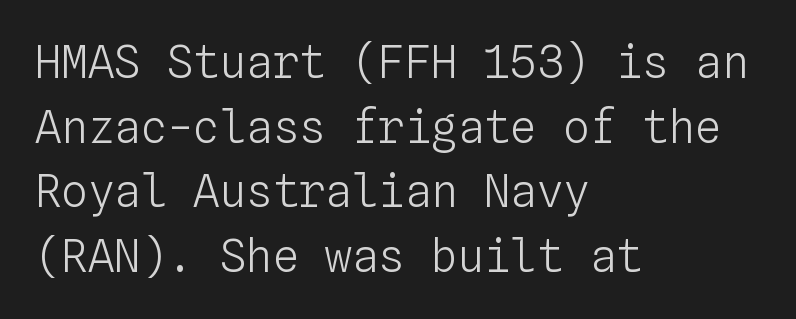
Every character sits straight up, as roman type does. A bare baseline throughout the passage. Vertical stems look standard width or narrower in stroke. What stands out about the letter spacing? Nothing — it is the standard amount.
